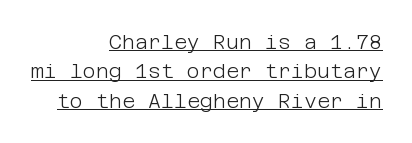
Q: Is the text bold? A: No.
Q: Is the text italic (slanted)? A: No, it is upright.
Q: Is the text underlined? A: Yes.
Q: How is the paragraph aligned? A: Right-aligned.
Q: Is the spacing between letters normal or unusually wide? A: Normal.
Q: Is the spacing between lines tight, normal or loose? A: Normal.
